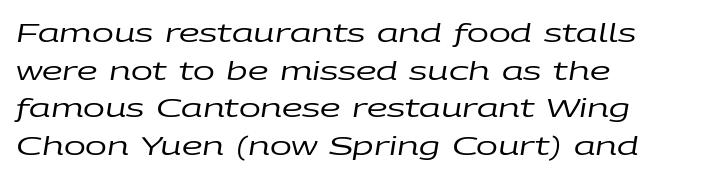
Q: Is the text bold? A: No.
Q: Is the text italic (slanted)? A: Yes, it leans right by about 9 degrees.
Q: Is the text underlined? A: No.
Q: How is the paragraph aligned? A: Left-aligned.
Q: Is the spacing between letters normal or unusually wide? A: Normal.
Q: Is the spacing between lines tight, normal or loose? A: Normal.
